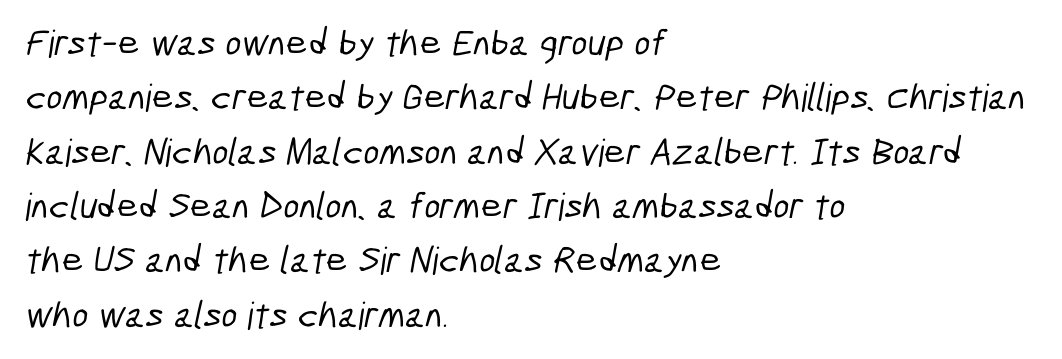
The area under the type is left untouched. The line texture is even and compact thanks to regular tracking. Nothing sits at the stroke ends, so this counts as sans-serif. This rendering uses left alignment, leaving the right contour irregular. One glance says typical: line gaps are just what's usual. Think of a printed novel: that variable character pitch is what you see here.
